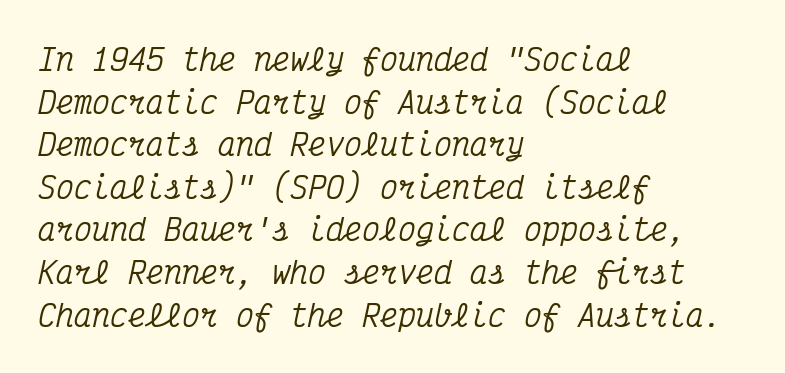
In CSS terms this would be text-align: left. Any mark beneath the type? The region is blank. Stroke terminals: seriffed. This sample has the even, mechanical cadence of fixed-width lettering. Is there much room between lines? A standard amount, neither cramped nor airy.
